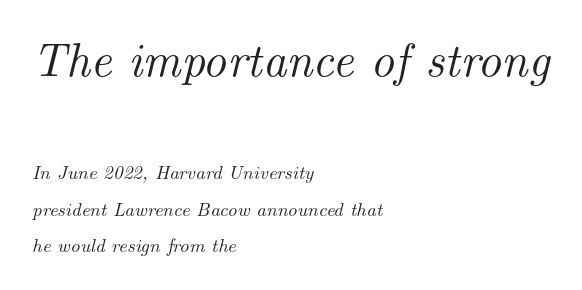
Q: Is the text italic (slanted)? A: Yes, it leans right by about 14 degrees.
Q: Is the typeface a serif or a sans-serif typeface? A: Serif.
Q: Is the text underlined? A: No.
Q: How is the paragraph aligned? A: Left-aligned.
Q: Is the spacing between letters normal or unusually wide? A: Normal.
Q: Is the spacing between lines tight, normal or loose? A: Loose.
Q: Which block of text is set in a larger size, the first (top) or the second (bottom)? A: The first (top) one.
Q: Width (condensed, normal, or wide)? A: Normal.
Q: Stroke contrast? A: Medium.
Q: x-height? A: Small.
Q: Monospaced? A: No.
